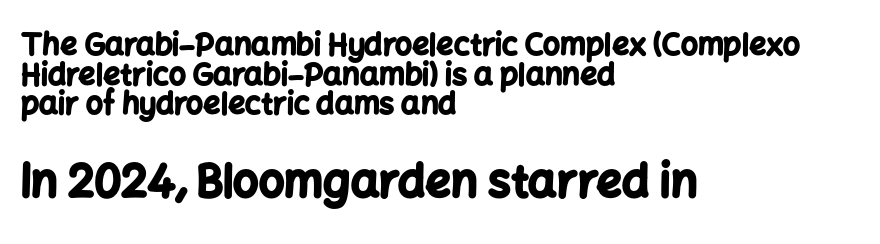
Looks like regular typesetting: each glyph gets only the width it needs. The designer gave the closing block more size than the opening block. Are there feet on the stems? There aren't — it's a sans. Short note: letters normally spaced. Teacher's note: observe the even left margin — that is flush-left alignment. The font's upright variant was chosen for this text.
